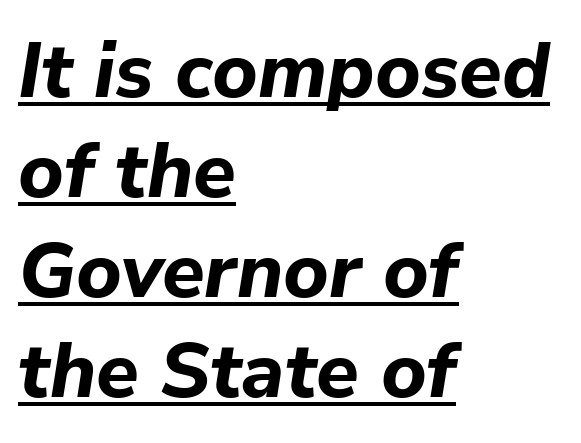
{"italic": "yes", "lean": "right", "slant_degrees": 9, "bold": "yes", "weight": "bold", "width": "normal", "stroke_contrast": "low", "x_height": "medium", "monospaced": "no", "underline": "yes", "align": "left", "line_spacing": "normal", "line_spacing_ratio": 1.28, "letter_spacing": "normal", "letter_spacing_em": 0.0, "glyph_px": 78}
